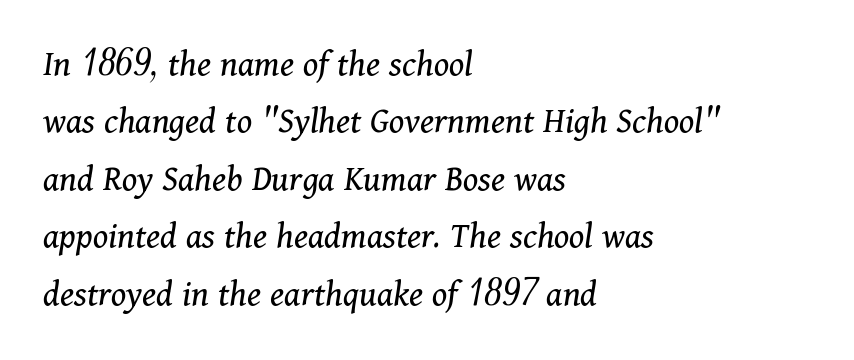
The image shows 38 px regular-weight serif type, italic (leaning right); set left-aligned, normal line spacing (1.51x), normal letter spacing, not underlined; medium stroke contrast and a medium x-height.
